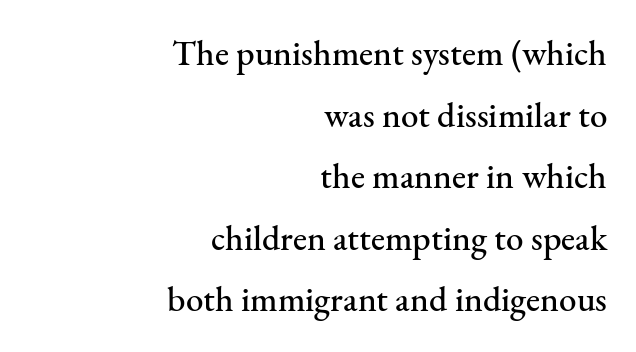
Observe the ordinary spacing: letters are neighbours, not strangers. Each letter keeps its own natural width here, so spacing adapts to shape. The letters stand straight up with perfectly vertical stems. Each letter's strokes conclude with small projecting serifs.
